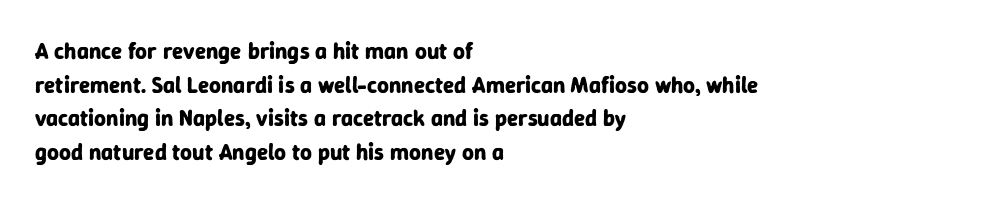
Each line starts at the same left margin while the right side varies. One glance says typical: line gaps are just what's usual. Nope, not italic — everything's standing straight. Plenty of ink on the page — the face is bold.
